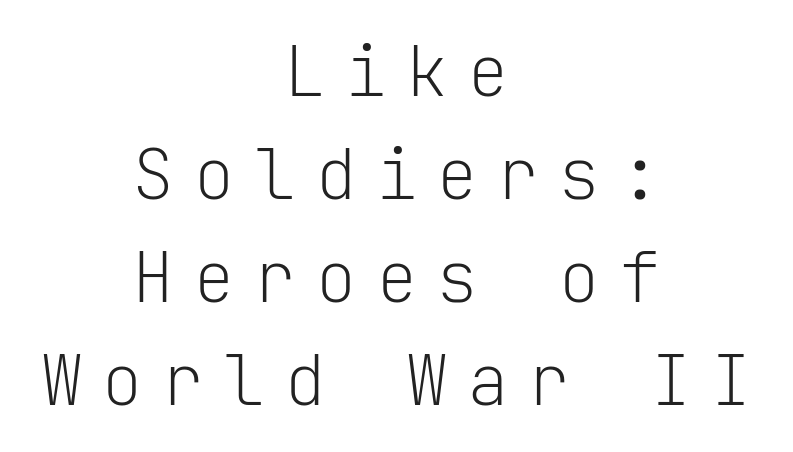
The image shows 70 px light sans-serif type, upright, monospaced; set centered, normal line spacing (1.47x), unusually wide letter spacing (+0.27 em), not underlined; low stroke contrast and a medium x-height.
